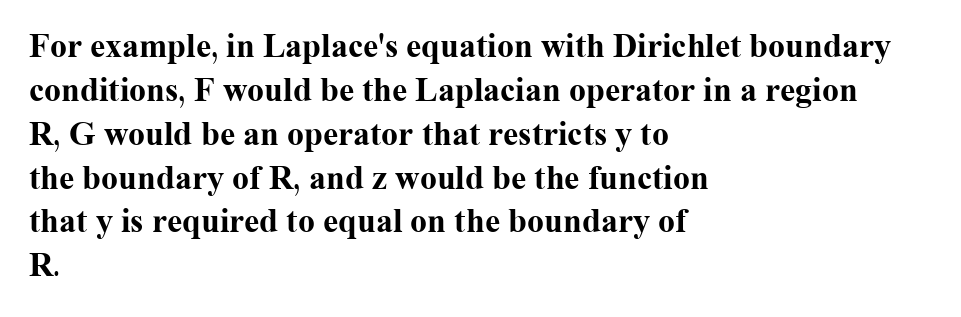
{"serif": "yes", "italic": "no", "bold": "yes", "weight": "bold", "width": "normal", "stroke_contrast": "medium", "x_height": "medium", "monospaced": "no", "underline": "no", "align": "left", "line_spacing": "normal", "line_spacing_ratio": 1.29, "letter_spacing": "normal", "letter_spacing_em": 0.0, "glyph_px": 34}
